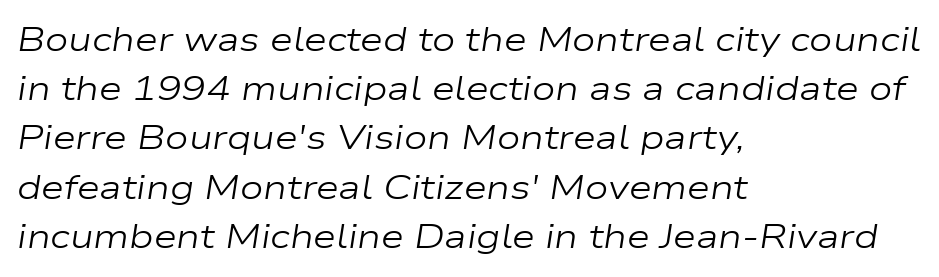
{"italic": "yes", "lean": "right", "slant_degrees": 9, "bold": "no", "weight": "regular", "width": "wide", "stroke_contrast": "low", "x_height": "medium", "monospaced": "no", "underline": "no", "align": "left", "line_spacing": "normal", "line_spacing_ratio": 1.49, "letter_spacing": "normal", "letter_spacing_em": 0.0, "glyph_px": 33}
